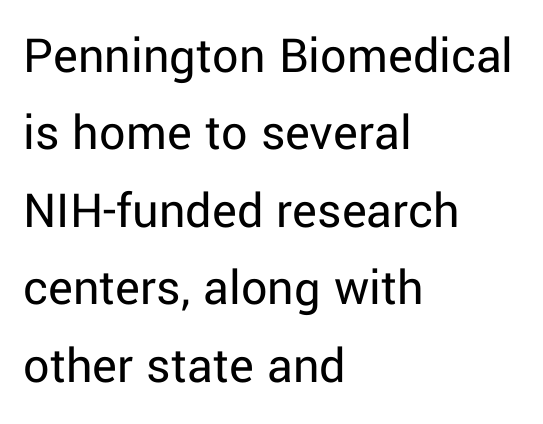
{"serif": "no", "italic": "no", "bold": "no", "weight": "regular", "width": "normal", "stroke_contrast": "low", "x_height": "medium", "monospaced": "no", "underline": "no", "align": "left", "line_spacing": "normal", "line_spacing_ratio": 1.49, "letter_spacing": "normal", "letter_spacing_em": 0.0, "glyph_px": 52}
